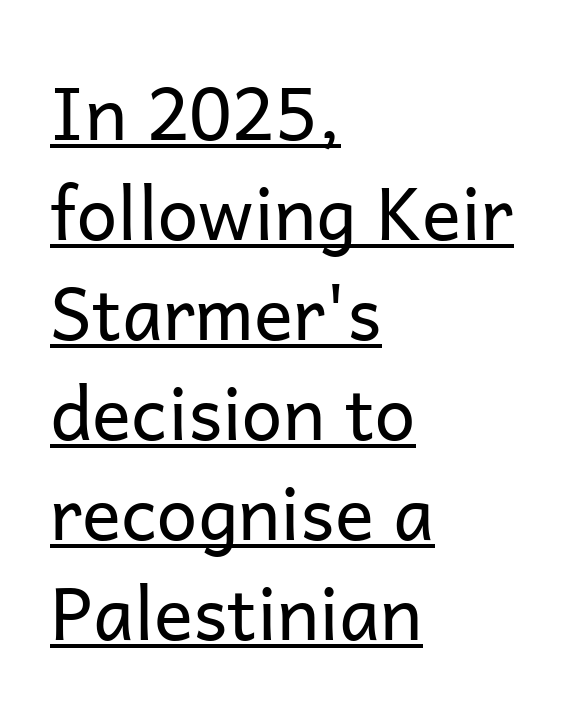
The image shows 73 px regular-weight sans-serif type, upright; set left-aligned, normal line spacing (1.37x), normal letter spacing, underlined; low stroke contrast and a medium x-height.
